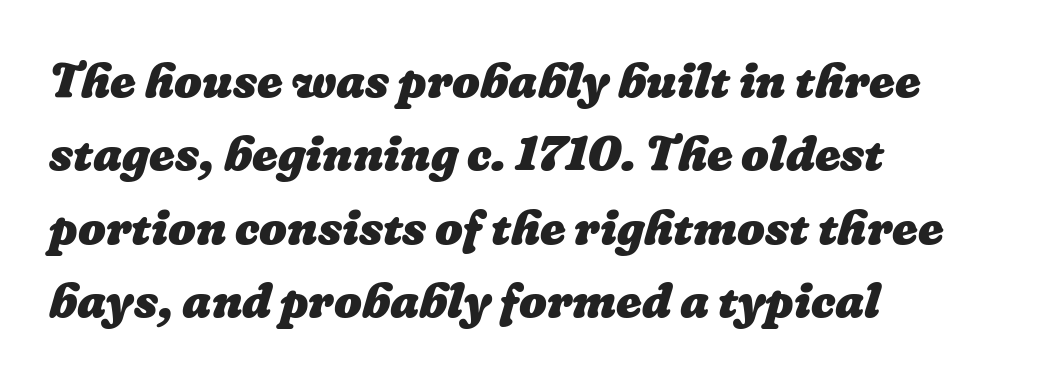
The image shows 49 px heavy type; set left-aligned, normal line spacing (1.5x), normal letter spacing, not underlined; low stroke contrast and a medium x-height.
